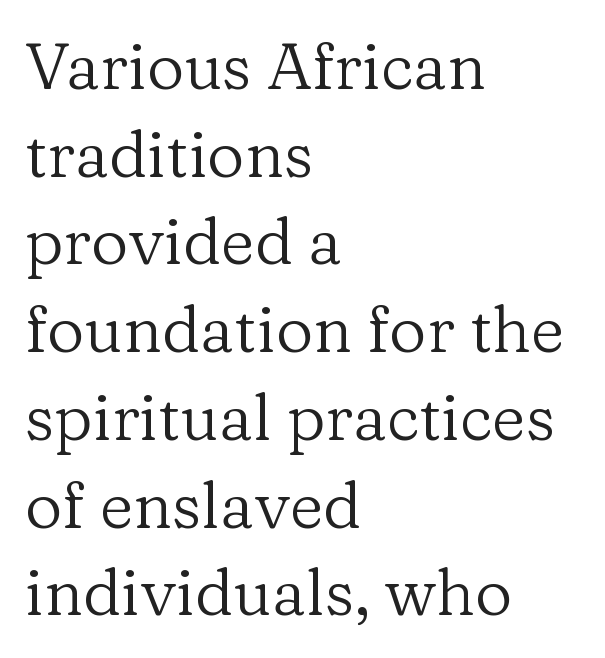
Q: Is the text bold? A: No.
Q: Is the text italic (slanted)? A: No, it is upright.
Q: Is the typeface a serif or a sans-serif typeface? A: Serif.
Q: Is the text underlined? A: No.
Q: How is the paragraph aligned? A: Left-aligned.
Q: Is the spacing between letters normal or unusually wide? A: Normal.
Q: Is the spacing between lines tight, normal or loose? A: Normal.
Q: Width (condensed, normal, or wide)? A: Normal.
Q: Stroke contrast? A: Low.
Q: x-height? A: Medium.
Q: Monospaced? A: No.
